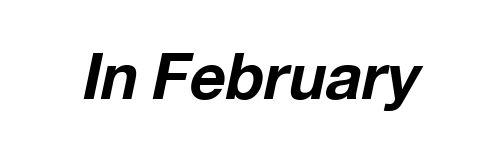
{"italic": "yes", "lean": "right", "slant_degrees": 12, "bold": "yes", "weight": "bold", "width": "normal", "stroke_contrast": "low", "x_height": "medium", "monospaced": "no", "underline": "no", "letter_spacing": "normal", "letter_spacing_em": 0.0, "glyph_px": 63}
